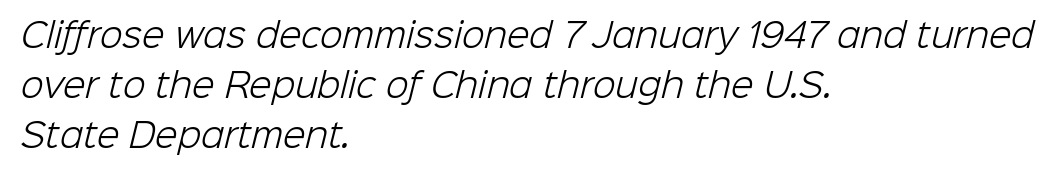
I'd call this a sans setting — the letters go barefoot. Rule under the text: the space is simply empty. Regular leading. Caption: face not bold, strokes unweighted.
